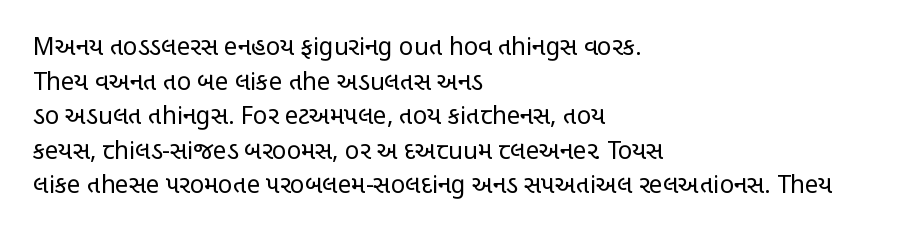
The image shows 24 px text type, upright; set left-aligned, normal line spacing (1.44x), normal letter spacing, not underlined.
